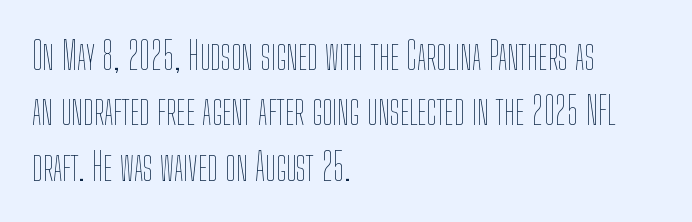
Q: Is the text bold? A: No.
Q: Is the text italic (slanted)? A: No, it is upright.
Q: Is the text underlined? A: No.
Q: How is the paragraph aligned? A: Left-aligned.
Q: Is the spacing between letters normal or unusually wide? A: Normal.
Q: Is the spacing between lines tight, normal or loose? A: Normal.
Q: Width (condensed, normal, or wide)? A: Condensed.
Q: Stroke contrast? A: Low.
Q: x-height? A: Medium.
Q: Monospaced? A: No.
